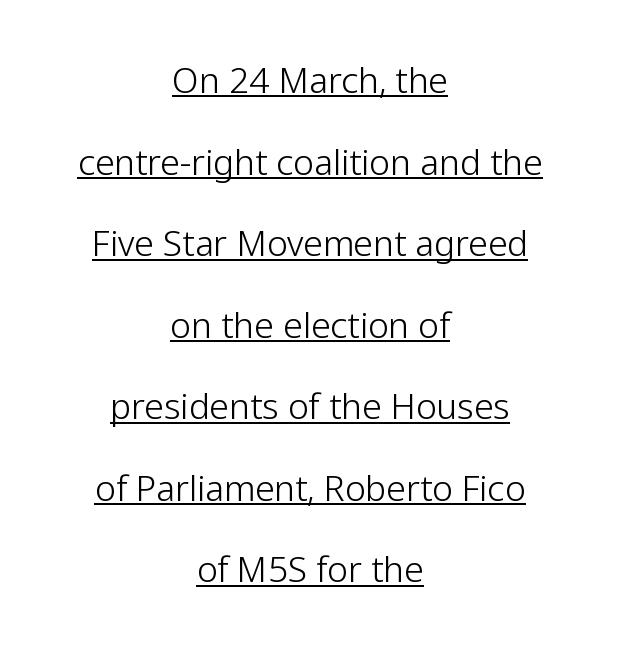
No chunkiness to these letters — they're not bold. Each word holds together tightly as a unit, with standard inter-letter gaps. The text block is weighted toward neither margin, spreading evenly from the middle. Emphasis is given by a line drawn under the lettering. Check where the strokes stop: nothing finishes them off — pure sans. Nope, not italic — everything's standing straight.
